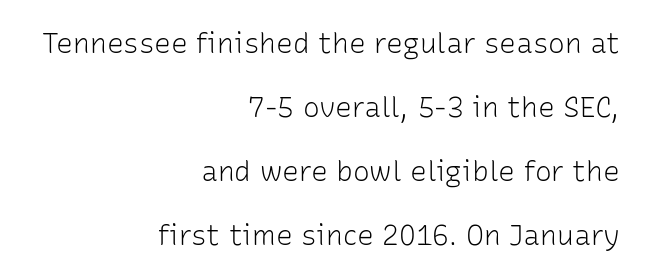
Ascenders rise straight up at ninety degrees. Letters rest on an invisible, unmarked baseline. The compositor pushed each line to the right boundary. Looks like regular typesetting: each glyph gets only the width it needs.
